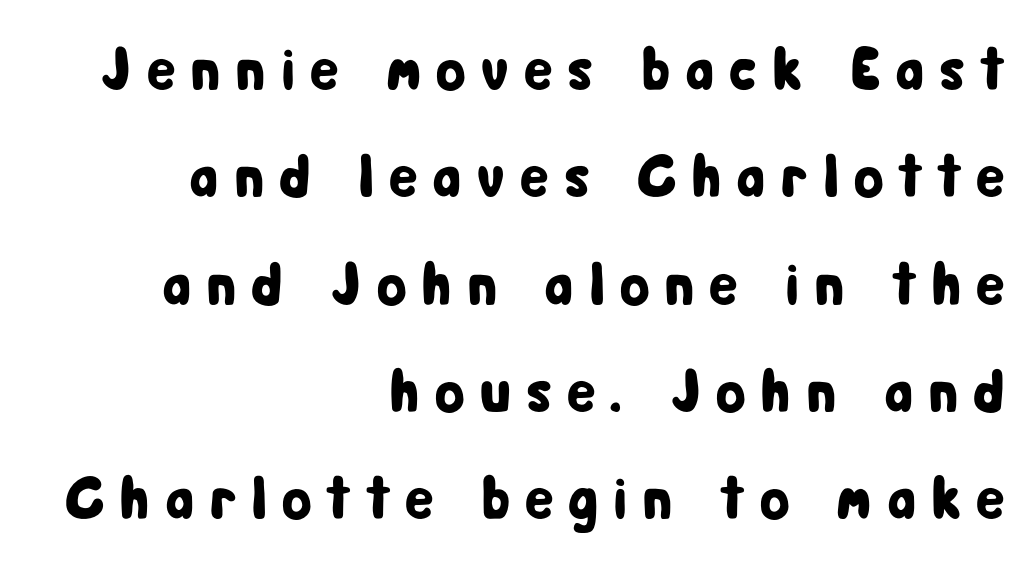
The lettering holds an erect, upright posture throughout. Serifs: no, the terminals of the letterforms are clean. Typeset ragged left — the right edge is the straight one. The area under the type is left untouched. The line texture is sparse and dotted thanks to wide tracking.
